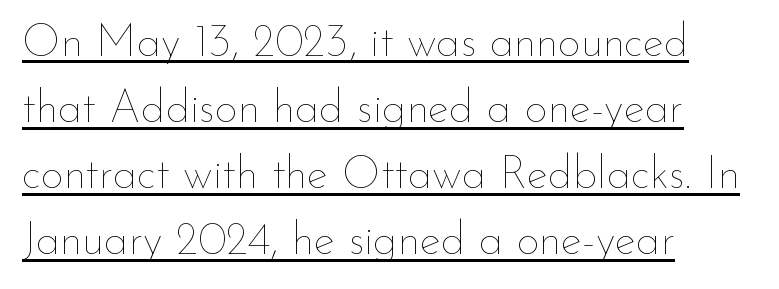
The image shows 45 px thin type, upright; set left-aligned, normal line spacing (1.47x), normal letter spacing, underlined; low stroke contrast and a small x-height.
